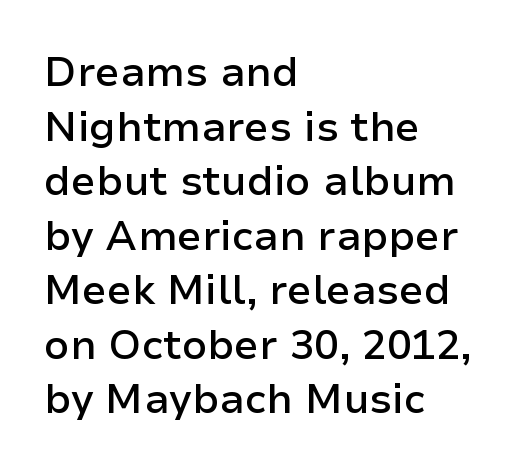
The image shows 41 px semibold sans-serif type, upright; set left-aligned, normal line spacing (1.33x), normal letter spacing, not underlined; low stroke contrast and a medium x-height.
